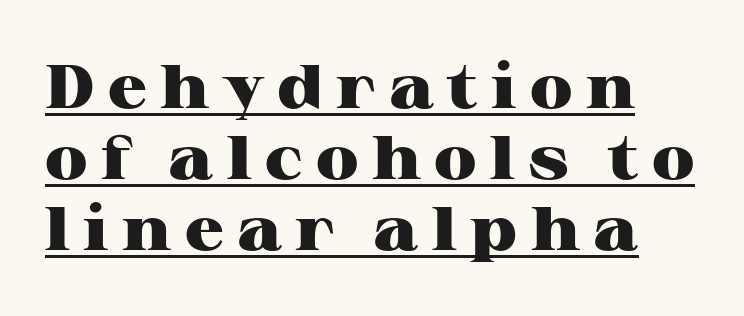
{"serif": "yes", "italic": "no", "bold": "yes", "weight": "heavy", "width": "wide", "stroke_contrast": "high", "x_height": "medium", "monospaced": "no", "underline": "yes", "line_spacing_ratio": 1.16, "letter_spacing": "wide", "letter_spacing_em": 0.22, "glyph_px": 61}
